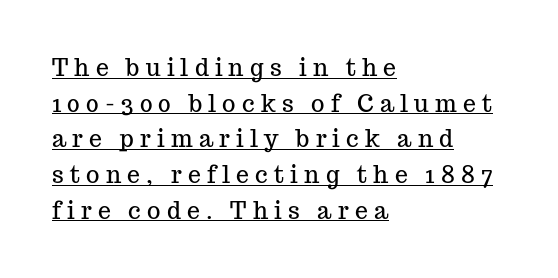
Q: Is the text italic (slanted)? A: No, it is upright.
Q: Is the text underlined? A: Yes.
Q: How is the paragraph aligned? A: Left-aligned.
Q: Is the spacing between letters normal or unusually wide? A: Unusually wide.
Q: Is the spacing between lines tight, normal or loose? A: Normal.
